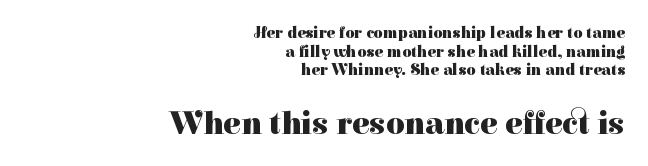
The image shows 32 px heavy serif type, upright; set right-aligned, line spacing 1.17x, normal letter spacing, not underlined; the second (bottom) block is 2.0x larger; high stroke contrast and a medium x-height.
